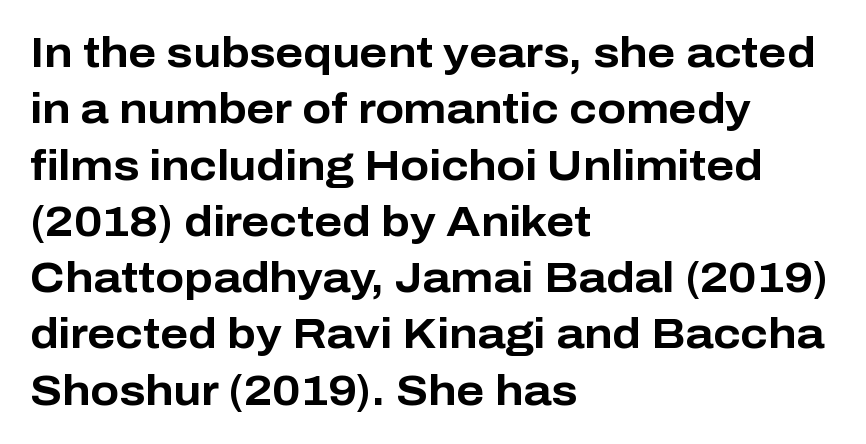
{"serif": "no", "italic": "no", "bold": "yes", "weight": "bold", "width": "normal", "stroke_contrast": "low", "x_height": "medium", "monospaced": "no", "underline": "no", "align": "left", "line_spacing": "normal", "line_spacing_ratio": 1.34, "letter_spacing": "normal", "letter_spacing_em": 0.0, "glyph_px": 42}
